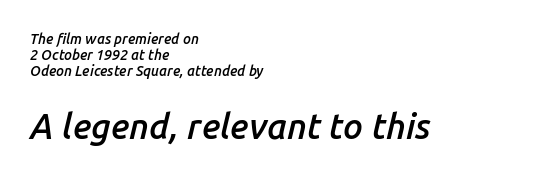
The image shows 35 px semibold type, italic (leaning right); set left-aligned, tight line spacing (1.14x), normal letter spacing, not underlined; the second (bottom) block is 2.5x larger; low stroke contrast and a medium x-height.
